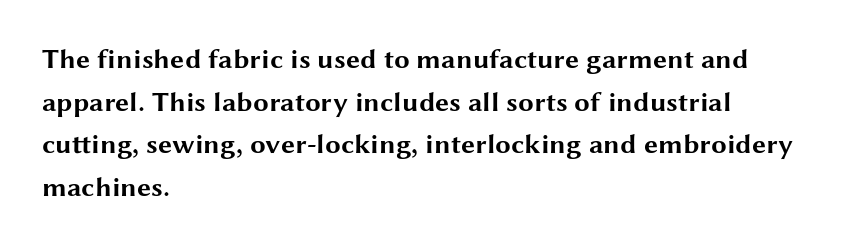
{"serif": "no", "italic": "no", "bold": "yes", "weight": "bold", "width": "wide", "stroke_contrast": "medium", "x_height": "medium", "monospaced": "no", "underline": "no", "align": "left", "line_spacing": "normal", "line_spacing_ratio": 1.52, "letter_spacing": "normal", "letter_spacing_em": 0.0, "glyph_px": 28}
